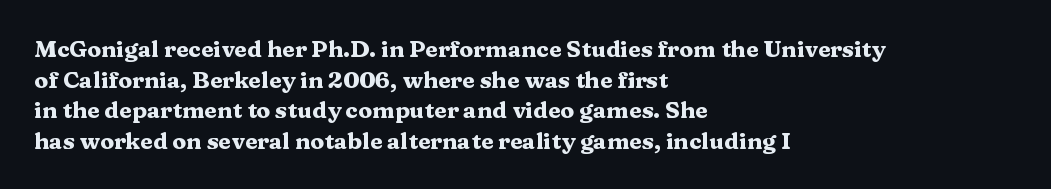
{"italic": "no", "bold": "yes", "underline": "no", "align": "left", "line_spacing": "normal", "line_spacing_ratio": 1.33, "letter_spacing": "normal", "letter_spacing_em": 0.0, "glyph_px": 23}
